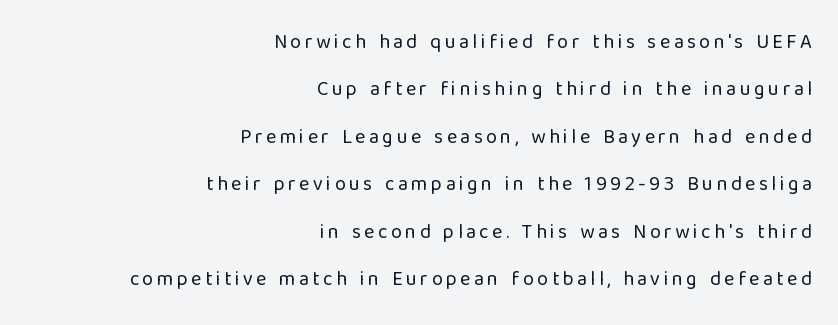
The image shows 20 px text type, upright; set right-aligned, loose line spacing (2.37x), not underlined.
